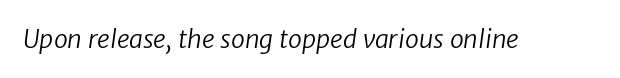
Q: Is the text bold? A: No.
Q: Is the text underlined? A: No.
Q: Is the spacing between letters normal or unusually wide? A: Normal.
